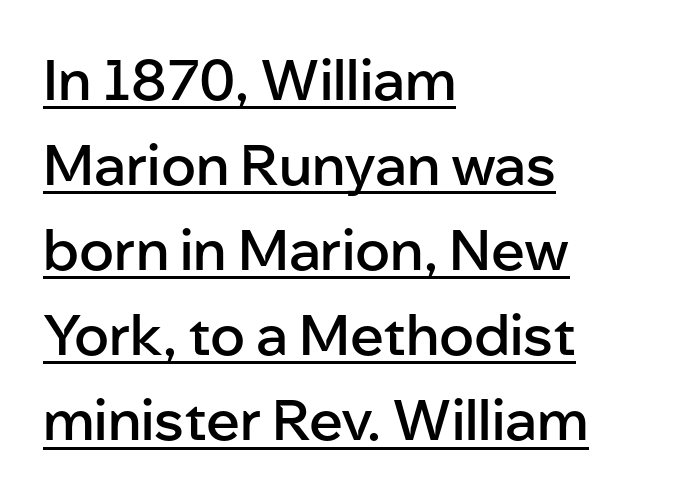
{"serif": "no", "italic": "no", "bold": "semi", "weight": "semibold", "width": "normal", "stroke_contrast": "low", "x_height": "medium", "monospaced": "no", "underline": "yes", "align": "left", "line_spacing": "normal", "line_spacing_ratio": 1.52, "letter_spacing": "normal", "letter_spacing_em": 0.0, "glyph_px": 56}
